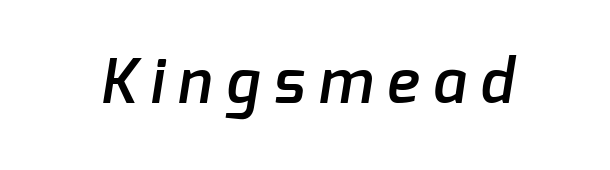
Q: Is the text bold? A: Semi-bold.
Q: Is the typeface a serif or a sans-serif typeface? A: Sans-serif.
Q: Is the text underlined? A: No.
Q: Is the spacing between letters normal or unusually wide? A: Unusually wide.
Q: Width (condensed, normal, or wide)? A: Normal.
Q: Stroke contrast? A: Low.
Q: x-height? A: Medium.
Q: Monospaced? A: No.
